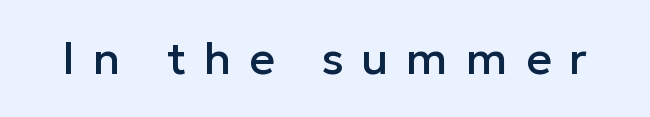
The image shows 45 px sans-serif type, upright; set unusually wide letter spacing (+0.39 em), not underlined; low stroke contrast and a medium x-height.
